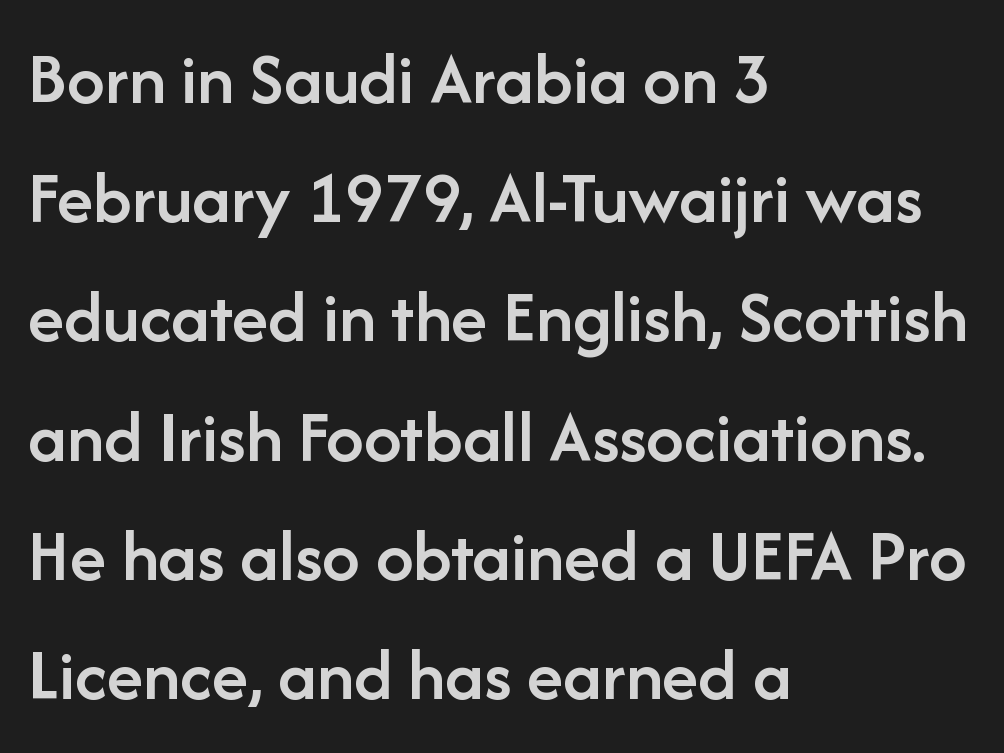
Q: Is the text bold? A: Semi-bold.
Q: Is the text italic (slanted)? A: No, it is upright.
Q: Is the typeface a serif or a sans-serif typeface? A: Sans-serif.
Q: Is the text underlined? A: No.
Q: How is the paragraph aligned? A: Left-aligned.
Q: Is the spacing between letters normal or unusually wide? A: Normal.
Q: Is the spacing between lines tight, normal or loose? A: Normal.
Q: Width (condensed, normal, or wide)? A: Normal.
Q: Stroke contrast? A: Low.
Q: x-height? A: Medium.
Q: Monospaced? A: No.
